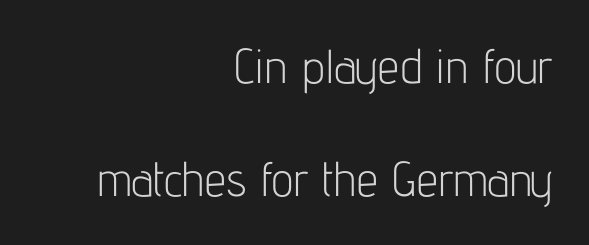
{"serif": "no", "italic": "no", "bold": "no", "weight": "light", "width": "condensed", "stroke_contrast": "low", "x_height": "medium", "monospaced": "no", "underline": "no", "align": "right", "line_spacing": "loose", "line_spacing_ratio": 2.36, "letter_spacing": "normal", "letter_spacing_em": 0.0, "glyph_px": 48}
